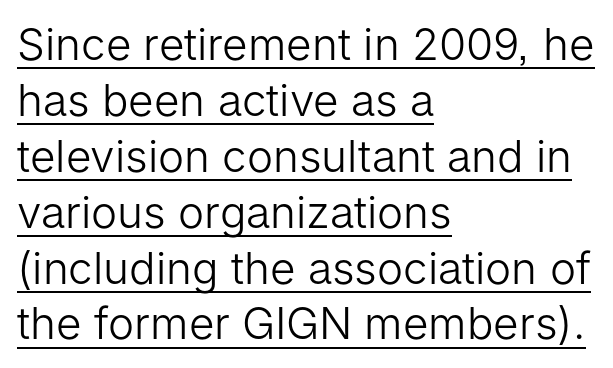
The image shows 44 px light sans-serif type, upright; set left-aligned, normal line spacing (1.27x), normal letter spacing, underlined; low stroke contrast and a medium x-height.
